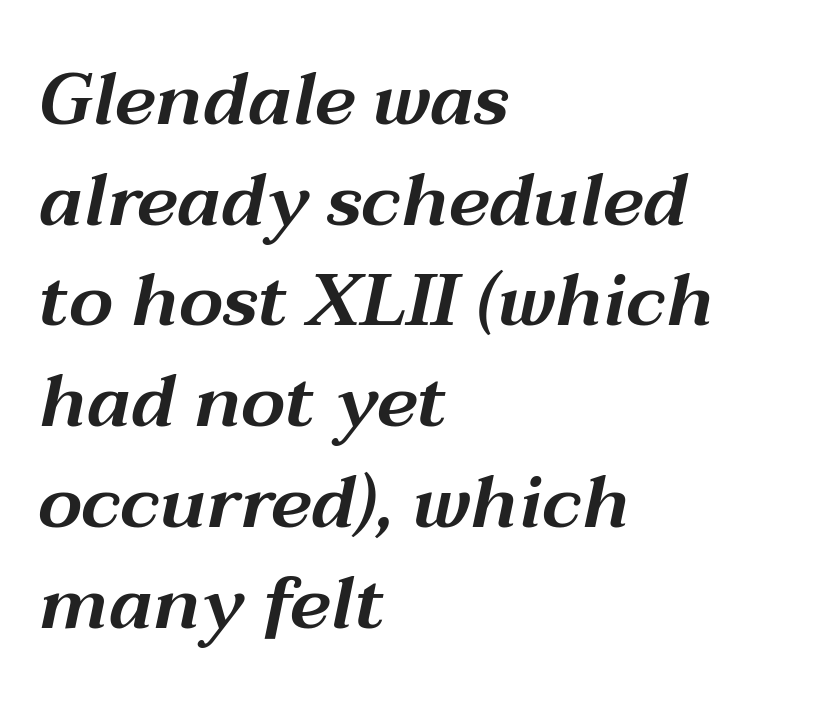
How are the letters spaced? Ordinarily, with no added tracking. A student would call this left alignment; a typographer would say flush left, rag right. The gap between lines stays unmarked. The face used here is proportionally spaced, like ordinary book or web type. Rendered with sloped, italic letterforms.
